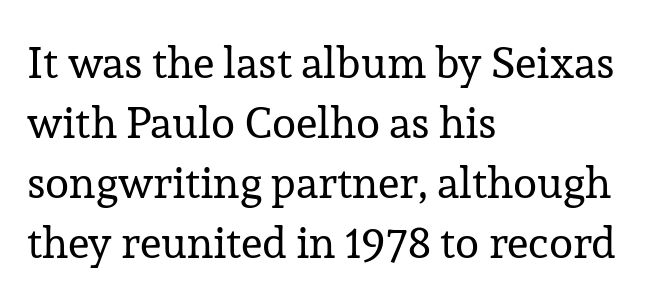
The image shows 44 px regular-weight serif type, upright; set left-aligned, normal line spacing (1.36x), normal letter spacing, not underlined; low stroke contrast and a medium x-height.
